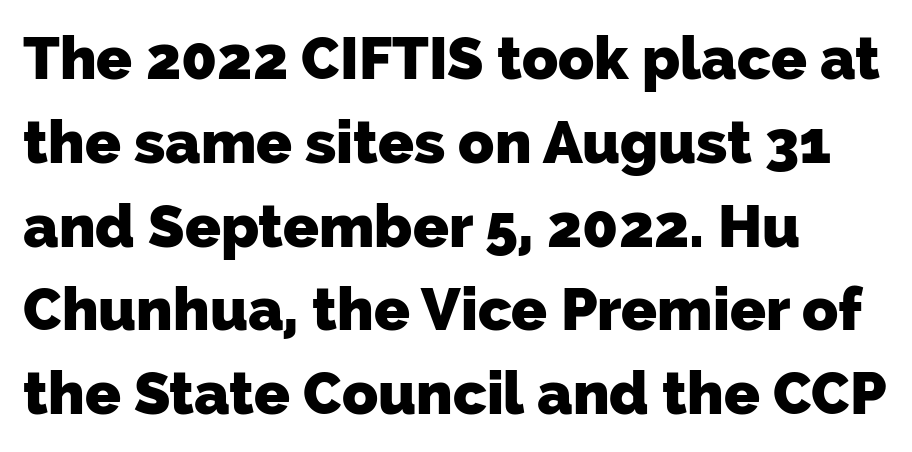
The letters advance in unequal steps, a hallmark of proportional type. Every letter is thick-stroked: bold, no question. Lines of text with bare space underneath. Notice how descenders clear the ascenders below comfortably — that's standard leading. Which margin do the lines hug? The left one — the right edge is uneven. The rendering shows plain stroke endings on the letterforms — a sans-serif design.
